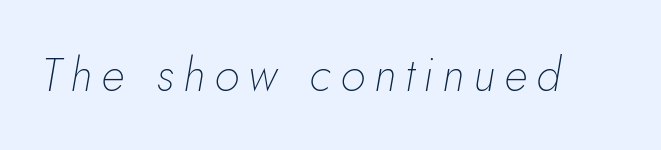
{"italic": "yes", "lean": "right", "slant_degrees": 5, "bold": "no", "weight": "thin", "width": "normal", "stroke_contrast": "low", "x_height": "small", "monospaced": "no", "underline": "no", "letter_spacing": "wide", "letter_spacing_em": 0.2, "glyph_px": 46}
